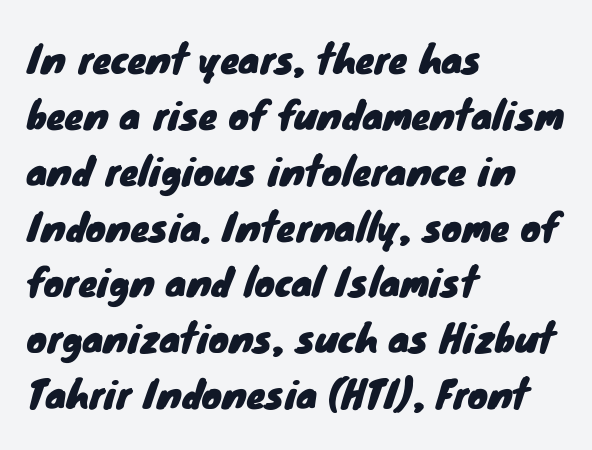
{"serif": "no", "width": "normal", "stroke_contrast": "low", "x_height": "small", "monospaced": "no", "underline": "no", "align": "left", "line_spacing": "normal", "line_spacing_ratio": 1.47, "letter_spacing": "normal", "letter_spacing_em": 0.0, "glyph_px": 38}
